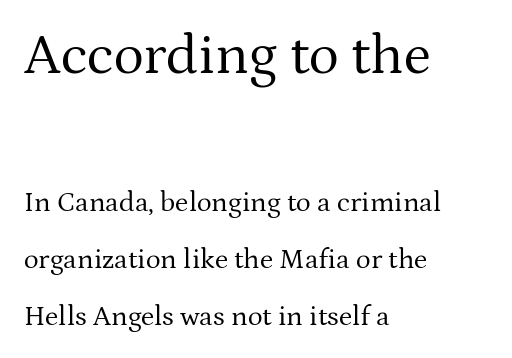
Q: Is the text bold? A: No.
Q: Is the text italic (slanted)? A: No, it is upright.
Q: Is the typeface a serif or a sans-serif typeface? A: Serif.
Q: Is the text underlined? A: No.
Q: How is the paragraph aligned? A: Left-aligned.
Q: Is the spacing between letters normal or unusually wide? A: Normal.
Q: Is the spacing between lines tight, normal or loose? A: Loose.
Q: Which block of text is set in a larger size, the first (top) or the second (bottom)? A: The first (top) one.
Q: Width (condensed, normal, or wide)? A: Normal.
Q: Stroke contrast? A: Medium.
Q: x-height? A: Medium.
Q: Monospaced? A: No.
